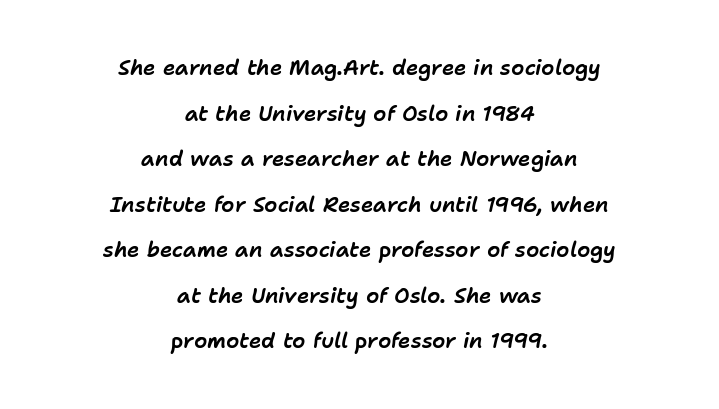
{"italic": "yes", "lean": "right", "slant_degrees": 11, "underline": "no", "align": "center", "line_spacing": "loose", "line_spacing_ratio": 2.17, "letter_spacing": "normal", "letter_spacing_em": 0.0, "glyph_px": 21}
